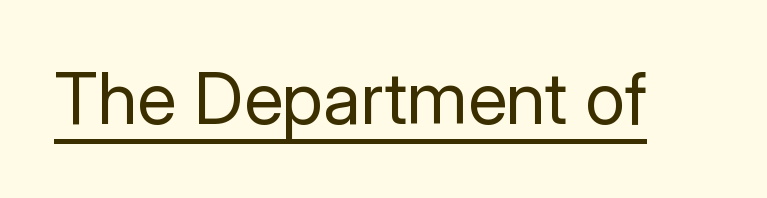
Q: Is the text bold? A: No.
Q: Is the text italic (slanted)? A: No, it is upright.
Q: Is the typeface a serif or a sans-serif typeface? A: Sans-serif.
Q: Is the text underlined? A: Yes.
Q: Is the spacing between letters normal or unusually wide? A: Normal.
Q: Width (condensed, normal, or wide)? A: Normal.
Q: Stroke contrast? A: Low.
Q: x-height? A: Medium.
Q: Monospaced? A: No.
